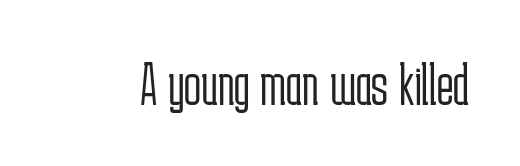
Q: Is the text bold? A: No.
Q: Is the text italic (slanted)? A: No, it is upright.
Q: Is the typeface a serif or a sans-serif typeface? A: Sans-serif.
Q: Is the text underlined? A: No.
Q: Is the spacing between letters normal or unusually wide? A: Normal.
Q: Width (condensed, normal, or wide)? A: Condensed.
Q: Stroke contrast? A: Low.
Q: x-height? A: Medium.
Q: Monospaced? A: No.
